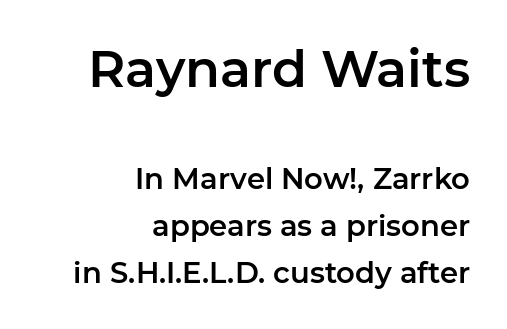
{"serif": "no", "italic": "no", "width": "normal", "stroke_contrast": "low", "x_height": "medium", "monospaced": "no", "underline": "no", "align": "right", "line_spacing": "normal", "line_spacing_ratio": 1.62, "letter_spacing": "normal", "letter_spacing_em": 0.0, "larger_block": "first", "size_ratio": 1.76, "glyph_px": 51}
